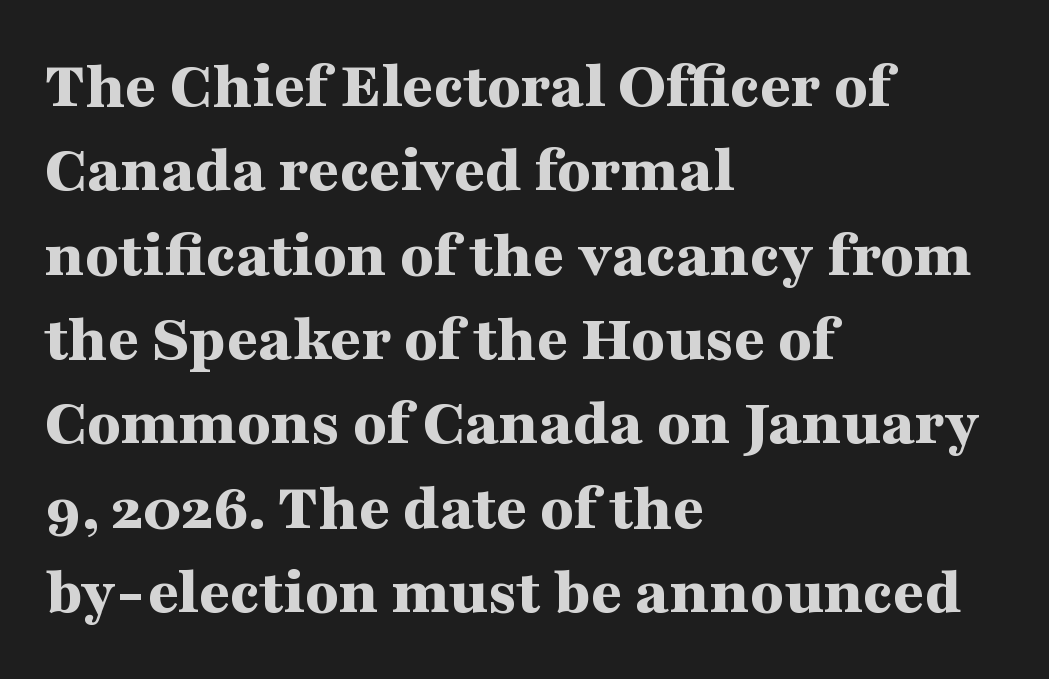
Q: Is the text bold? A: Yes.
Q: Is the text italic (slanted)? A: No, it is upright.
Q: Is the typeface a serif or a sans-serif typeface? A: Serif.
Q: Is the text underlined? A: No.
Q: How is the paragraph aligned? A: Left-aligned.
Q: Is the spacing between letters normal or unusually wide? A: Normal.
Q: Width (condensed, normal, or wide)? A: Wide.
Q: Stroke contrast? A: Medium.
Q: x-height? A: Medium.
Q: Monospaced? A: No.
